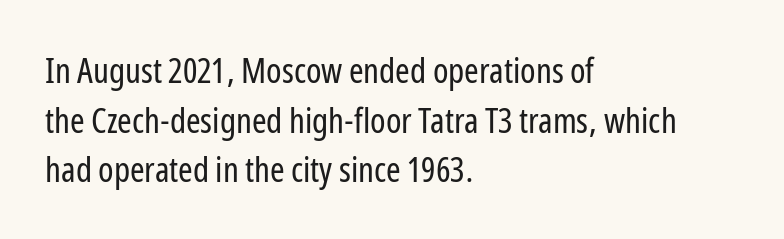
You could not count columns in this text — the font is proportionally spaced. No chunkiness to these letters — they're not bold. The type is set solid horizontally, with unmodified tracking. Posture: upright roman.
